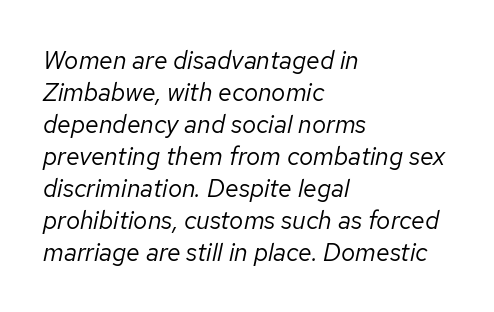
The image shows 25 px text type, italic (leaning right); set left-aligned, normal line spacing (1.28x), normal letter spacing, not underlined.
